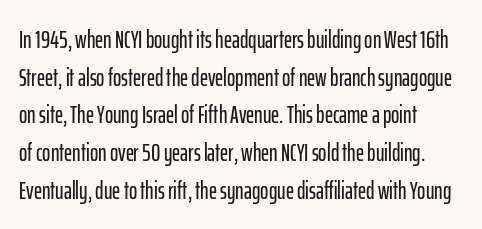
The image shows 25 px text type, upright; set left-aligned, normal line spacing (1.51x), normal letter spacing, not underlined.
